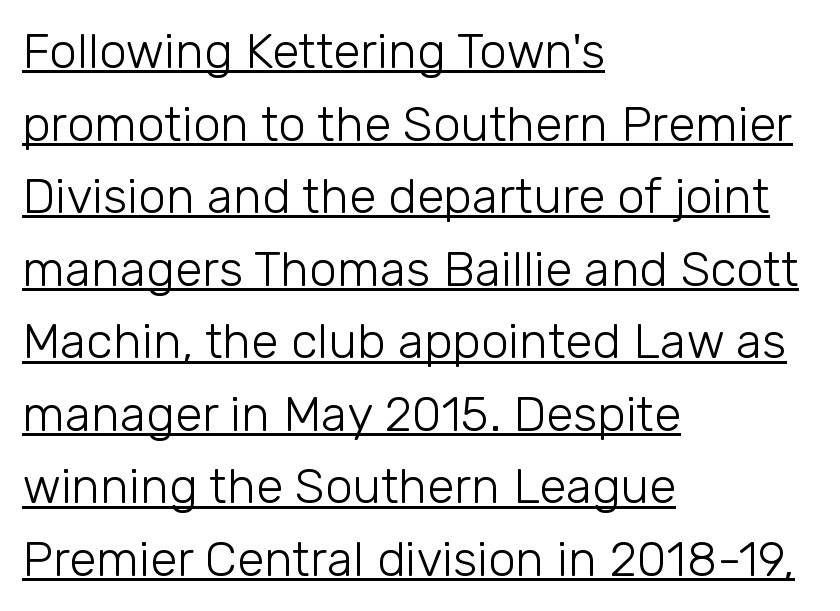
Q: Is the text bold? A: No.
Q: Is the text italic (slanted)? A: No, it is upright.
Q: Is the typeface a serif or a sans-serif typeface? A: Sans-serif.
Q: Is the text underlined? A: Yes.
Q: How is the paragraph aligned? A: Left-aligned.
Q: Is the spacing between letters normal or unusually wide? A: Normal.
Q: Is the spacing between lines tight, normal or loose? A: Normal.
Q: Width (condensed, normal, or wide)? A: Normal.
Q: Stroke contrast? A: Low.
Q: x-height? A: Medium.
Q: Monospaced? A: No.
